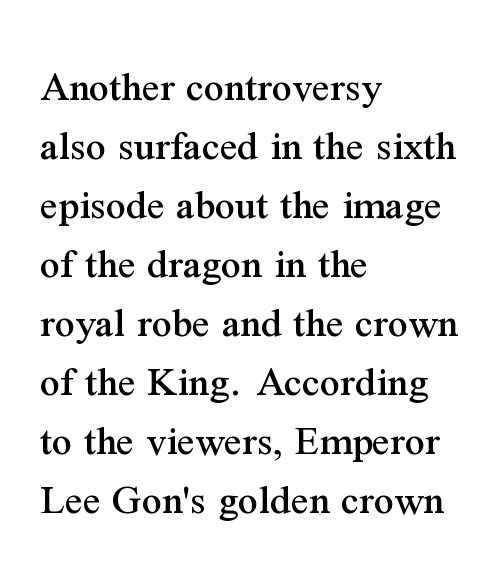
The space directly below the letters is spotless. The letters stand straight up with perfectly vertical stems. The setting favours the left margin, as ordinary paragraphs usually do. The horizontal fit of the characters is conventional and even.
